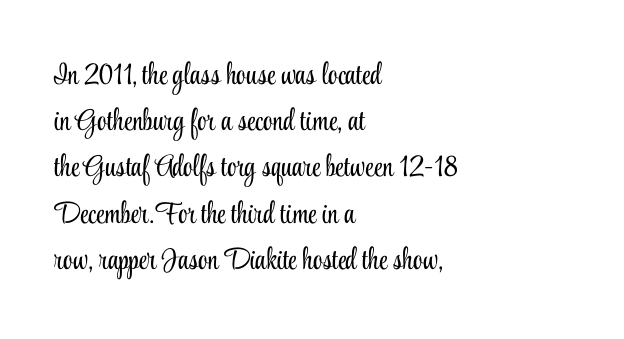
The image shows 30 px light, condensed serif type; set left-aligned, normal line spacing (1.54x), normal letter spacing, not underlined; low stroke contrast and a small x-height.
